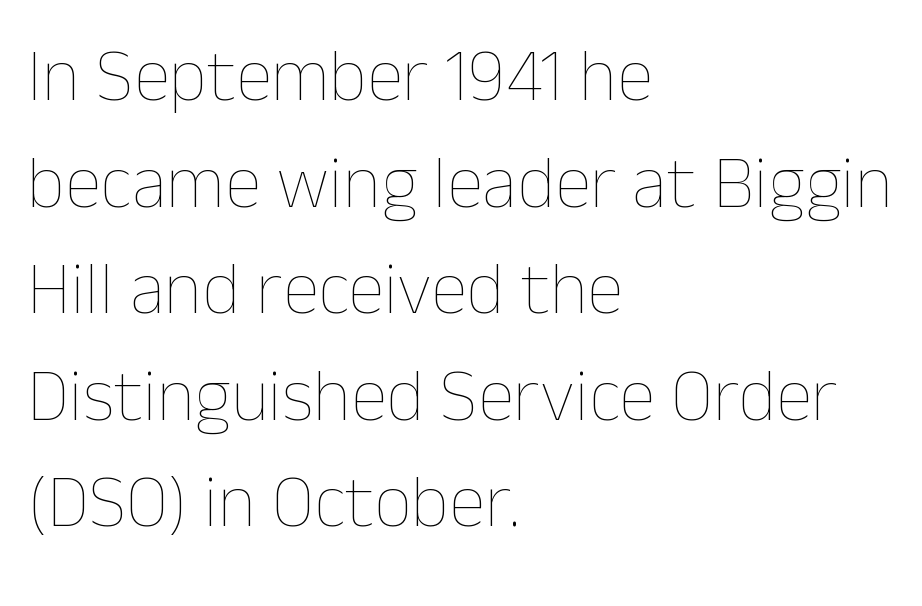
Q: Is the text bold? A: No.
Q: Is the text italic (slanted)? A: No, it is upright.
Q: Is the text underlined? A: No.
Q: How is the paragraph aligned? A: Left-aligned.
Q: Is the spacing between letters normal or unusually wide? A: Normal.
Q: Is the spacing between lines tight, normal or loose? A: Normal.
Q: Width (condensed, normal, or wide)? A: Normal.
Q: Stroke contrast? A: Low.
Q: x-height? A: Medium.
Q: Monospaced? A: No.
